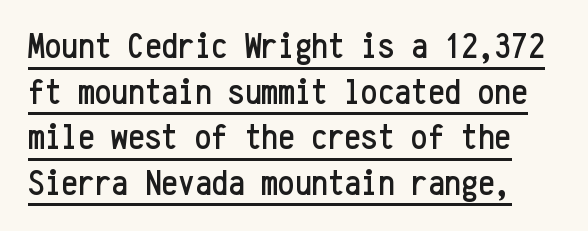
{"serif": "no", "italic": "no", "width": "condensed", "stroke_contrast": "low", "x_height": "medium", "monospaced": "yes", "underline": "yes", "line_spacing_ratio": 1.23, "letter_spacing": "normal", "letter_spacing_em": 0.0, "glyph_px": 37}
